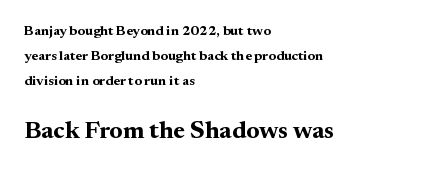
{"italic": "no", "bold": "yes", "underline": "no", "align": "left", "line_spacing_ratio": 1.78, "letter_spacing": "normal", "letter_spacing_em": 0.0, "larger_block": "second", "size_ratio": 1.79, "glyph_px": 25}
